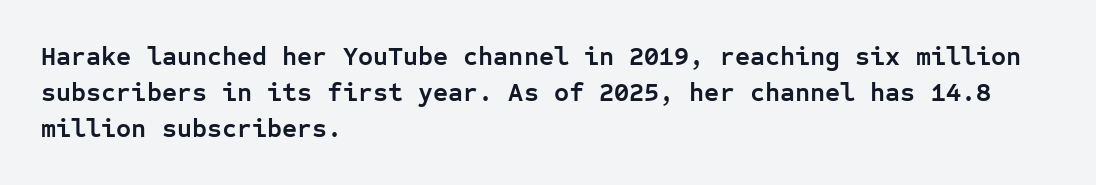
{"italic": "no", "bold": "yes", "underline": "no", "align": "left", "line_spacing": "normal", "line_spacing_ratio": 1.39, "letter_spacing": "normal", "letter_spacing_em": 0.0, "glyph_px": 26}
